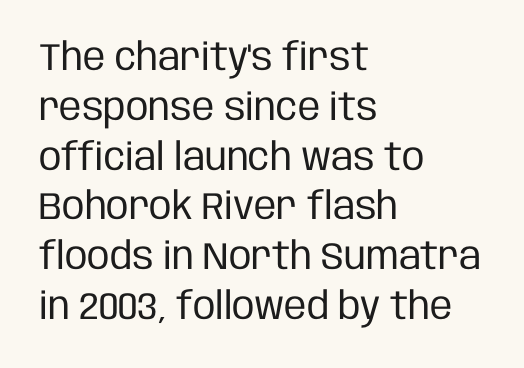
The typesetting does not lean heavy: it is not bold. Summary of vertical rhythm: regular, with standard interline spacing. The letters stand straight up with perfectly vertical stems. The horizontal fit of the characters is conventional and even. Serifs: no, the terminals of the letterforms are clean. The paragraph has a hard left edge and a soft right edge.
